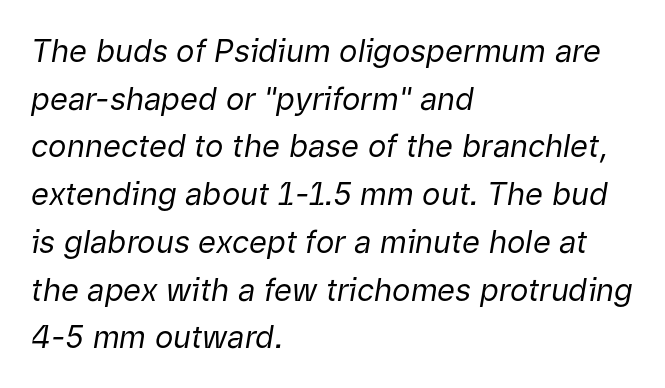
The specimen omits any rule beneath the text block's lines. Observe the ordinary spacing: letters are neighbours, not strangers. These lines were composed using italics. Is the type heavy? It reads as light-to-regular instead. A typesetter would call this proportional, since set widths differ per character. This rendering uses left alignment, leaving the right contour irregular.
